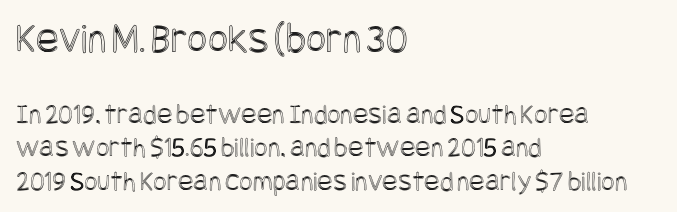
Q: Is the text italic (slanted)? A: No, it is upright.
Q: Is the text underlined? A: No.
Q: How is the paragraph aligned? A: Left-aligned.
Q: Is the spacing between letters normal or unusually wide? A: Normal.
Q: Is the spacing between lines tight, normal or loose? A: Tight.
Q: Which block of text is set in a larger size, the first (top) or the second (bottom)? A: The first (top) one.
Q: Width (condensed, normal, or wide)? A: Condensed.
Q: x-height? A: Large.
